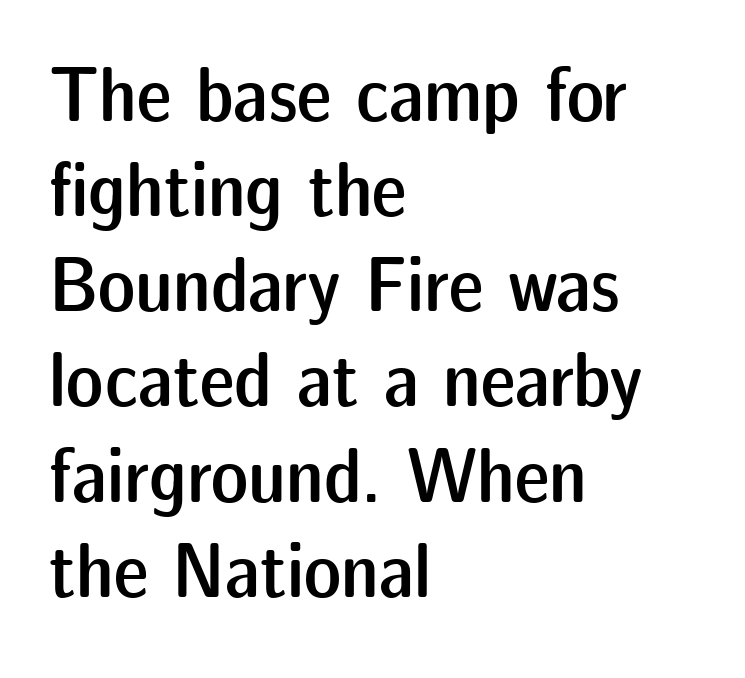
{"serif": "no", "italic": "no", "bold": "semi", "weight": "semibold", "width": "normal", "stroke_contrast": "low", "x_height": "medium", "monospaced": "no", "underline": "no", "align": "left", "line_spacing_ratio": 1.22, "letter_spacing": "normal", "letter_spacing_em": 0.0, "glyph_px": 78}
